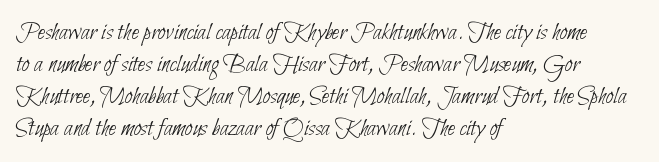
The image shows 26 px text type; set left-aligned, line spacing 1.23x, normal letter spacing, not underlined.
